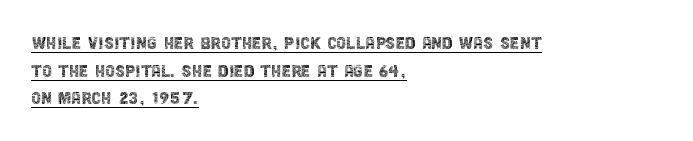
Notice how the passage keeps a crisp vertical edge on the left only. Rendered with straight, roman letterforms. Students, observe the line beneath the letters — that is underlining. In terms of leading, this rendering sits right in the middle. Stroke mass is kept to a normal reading level or below.
